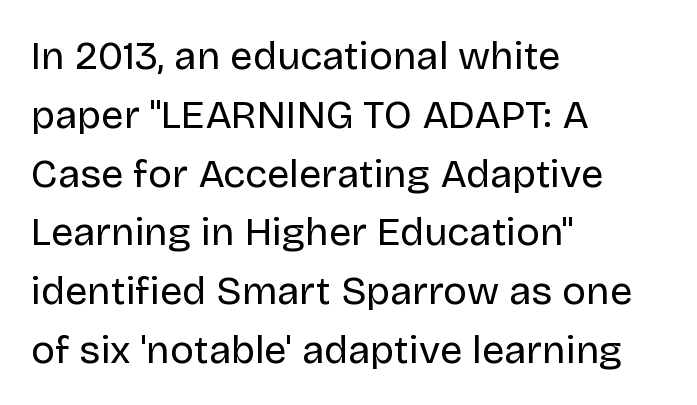
Q: Is the text bold? A: No.
Q: Is the text italic (slanted)? A: No, it is upright.
Q: Is the typeface a serif or a sans-serif typeface? A: Sans-serif.
Q: Is the text underlined? A: No.
Q: How is the paragraph aligned? A: Left-aligned.
Q: Is the spacing between letters normal or unusually wide? A: Normal.
Q: Is the spacing between lines tight, normal or loose? A: Normal.
Q: Width (condensed, normal, or wide)? A: Normal.
Q: Stroke contrast? A: Low.
Q: x-height? A: Large.
Q: Monospaced? A: No.
